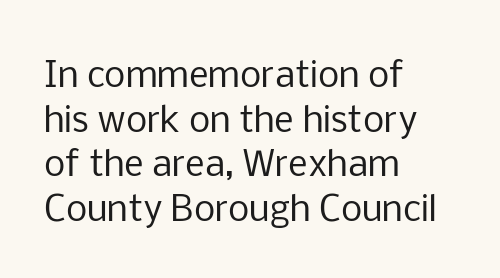
The image shows 34 px regular-weight sans-serif type, upright; set left-aligned, normal line spacing (1.31x), normal letter spacing, not underlined; low stroke contrast and a medium x-height.
